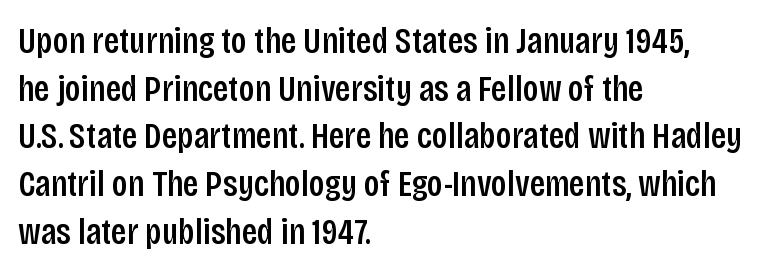
{"serif": "no", "italic": "no", "width": "condensed", "stroke_contrast": "low", "x_height": "large", "monospaced": "no", "underline": "no", "align": "left", "line_spacing": "normal", "line_spacing_ratio": 1.29, "letter_spacing": "normal", "letter_spacing_em": 0.0, "glyph_px": 37}
